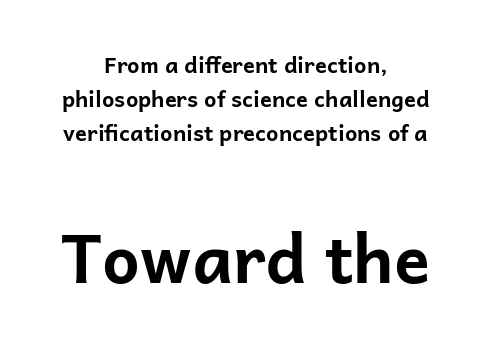
The image shows 67 px bold sans-serif type, upright; set centered, normal line spacing (1.54x), normal letter spacing, not underlined; the second (bottom) block is 3.05x larger; low stroke contrast and a medium x-height.
